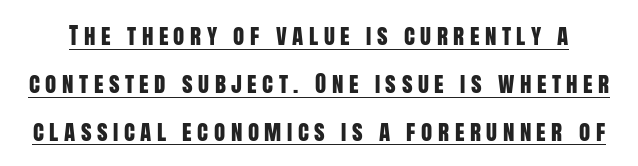
Q: Is the text italic (slanted)? A: No, it is upright.
Q: Is the text underlined? A: Yes.
Q: Is the spacing between letters normal or unusually wide? A: Unusually wide.
Q: Is the spacing between lines tight, normal or loose? A: Loose.
